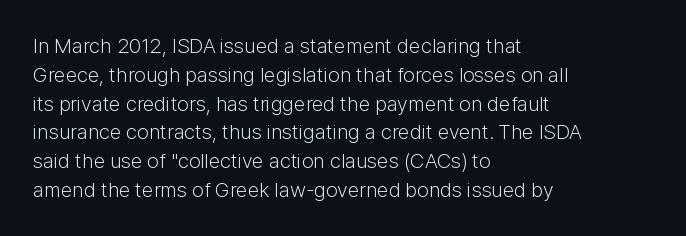
{"italic": "no", "bold": "no", "underline": "no", "align": "left", "line_spacing": "normal", "line_spacing_ratio": 1.37, "letter_spacing": "normal", "letter_spacing_em": 0.0, "glyph_px": 21}
